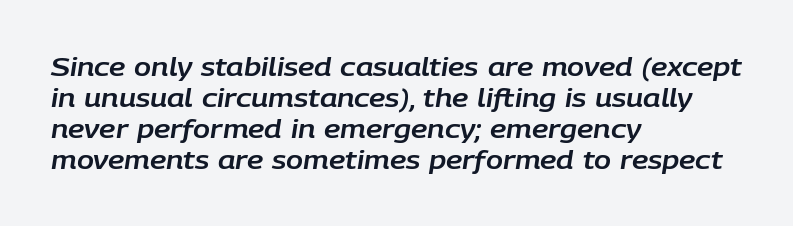
Letter spacing: default. Caption: multi-line text, flush left, ragged right. The rendering applies a slant to the glyphs. The strip under each line holds only bare page.
